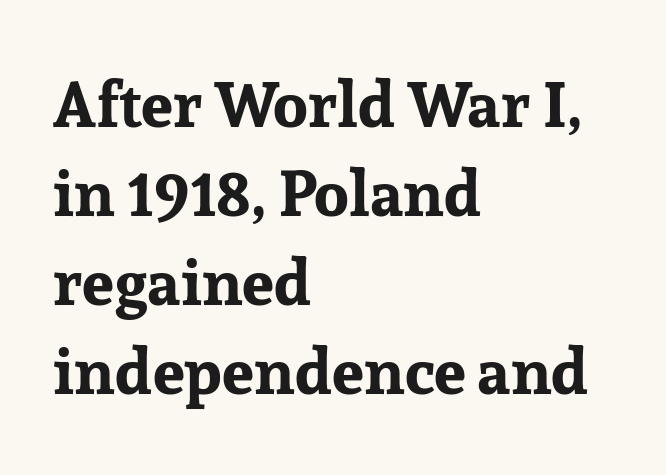
The image shows 64 px bold serif type, upright; set left-aligned, normal line spacing (1.39x), normal letter spacing, not underlined; low stroke contrast and a medium x-height.
